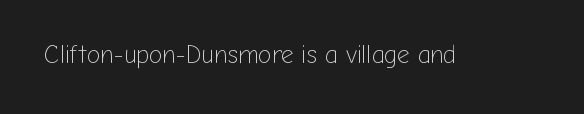
The rendering keeps characters at their native spacing. The font sits on the lighter half of the weight spectrum, regular included. Quick note: underline off. Is there any slant? The stems are plumb.
